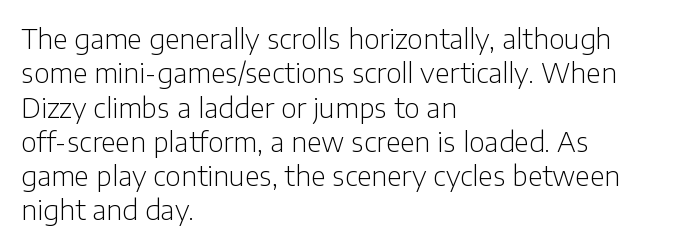
Q: Is the text bold? A: No.
Q: Is the text italic (slanted)? A: No, it is upright.
Q: Is the text underlined? A: No.
Q: How is the paragraph aligned? A: Left-aligned.
Q: Is the spacing between letters normal or unusually wide? A: Normal.
Q: Is the spacing between lines tight, normal or loose? A: Normal.
